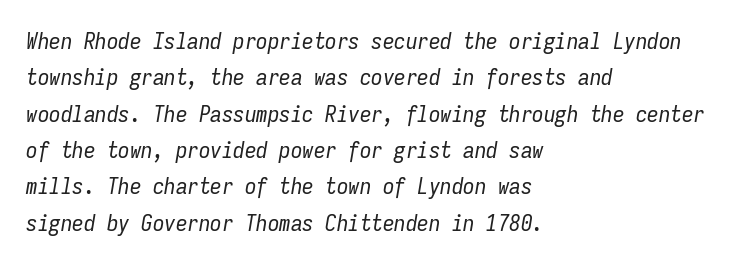
Q: Is the text bold? A: No.
Q: Is the text italic (slanted)? A: Yes, it leans right by about 9 degrees.
Q: Is the text underlined? A: No.
Q: How is the paragraph aligned? A: Left-aligned.
Q: Is the spacing between letters normal or unusually wide? A: Normal.
Q: Is the spacing between lines tight, normal or loose? A: Normal.
